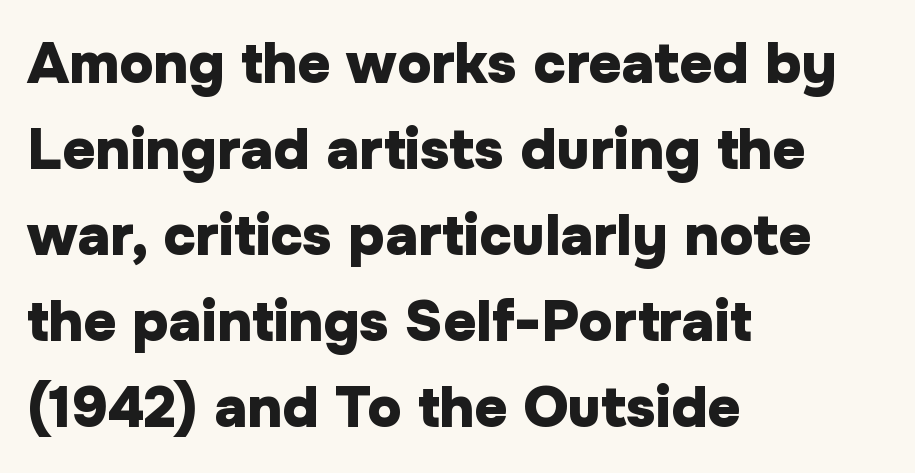
{"serif": "no", "italic": "no", "bold": "yes", "weight": "heavy", "width": "normal", "stroke_contrast": "low", "x_height": "medium", "monospaced": "no", "underline": "no", "align": "left", "line_spacing": "normal", "line_spacing_ratio": 1.51, "letter_spacing": "normal", "letter_spacing_em": 0.0, "glyph_px": 57}
